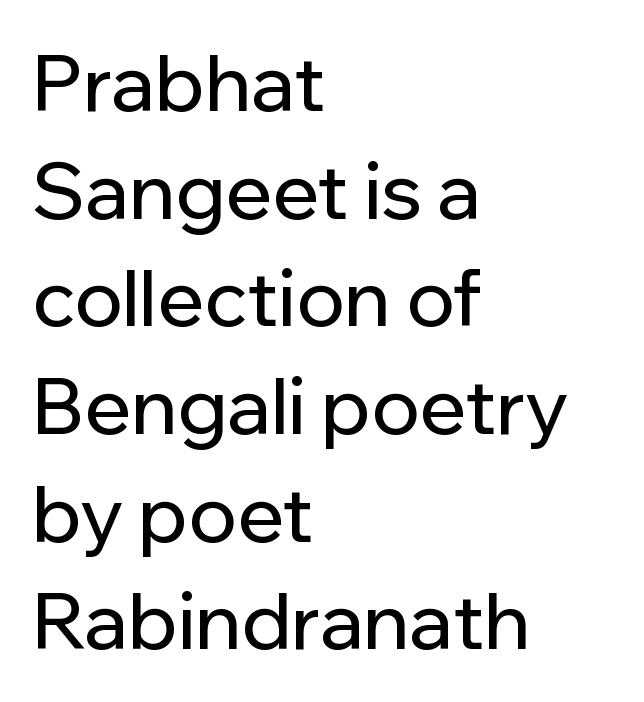
Characters follow at the spacing the type designer built in. Underline: absent. The lettering stays uniformly vertical, giving the passage a roman look. The typeface chosen for these lines omits serifs. Here the designer chose a conventional face with non-uniform glyph widths.
